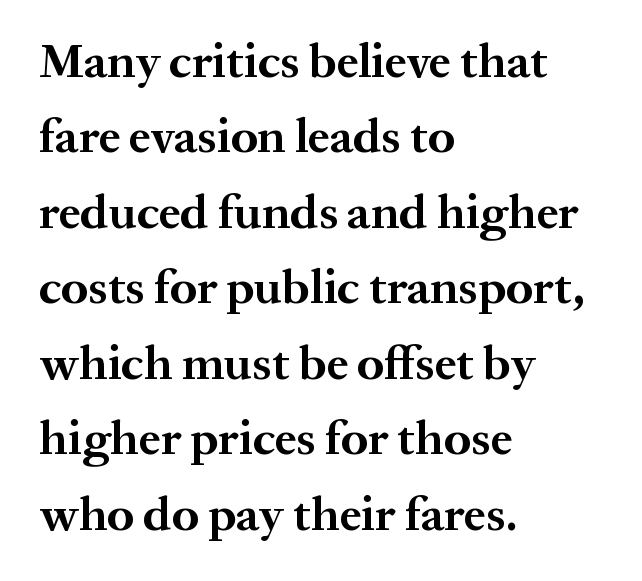
{"serif": "yes", "italic": "no", "bold": "yes", "weight": "bold", "width": "normal", "stroke_contrast": "medium", "x_height": "medium", "monospaced": "no", "underline": "no", "align": "left", "line_spacing": "normal", "line_spacing_ratio": 1.54, "letter_spacing": "normal", "letter_spacing_em": 0.0, "glyph_px": 49}
